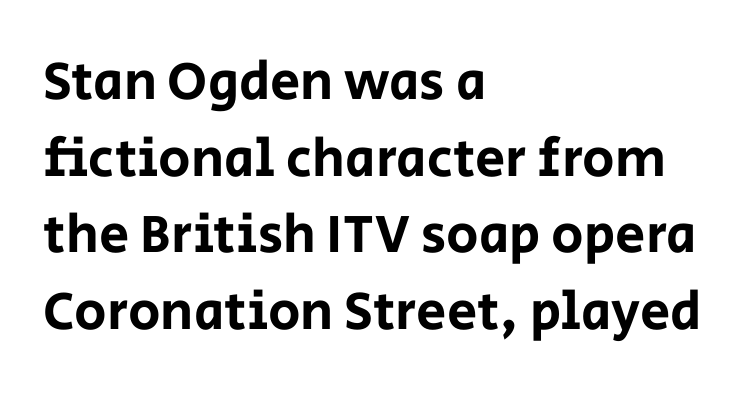
Q: Is the text italic (slanted)? A: No, it is upright.
Q: Is the typeface a serif or a sans-serif typeface? A: Sans-serif.
Q: Is the text underlined? A: No.
Q: How is the paragraph aligned? A: Left-aligned.
Q: Is the spacing between letters normal or unusually wide? A: Normal.
Q: Is the spacing between lines tight, normal or loose? A: Normal.
Q: Width (condensed, normal, or wide)? A: Normal.
Q: Stroke contrast? A: Low.
Q: x-height? A: Large.
Q: Monospaced? A: No.
